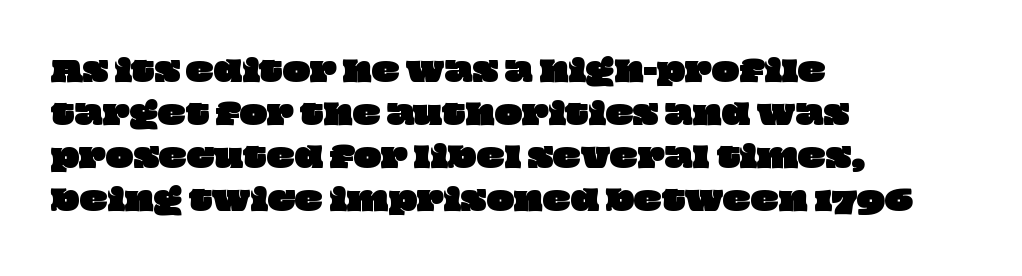
The image shows 29 px wide type; set left-aligned, normal line spacing (1.48x), normal letter spacing, not underlined; low stroke contrast and a large x-height.
